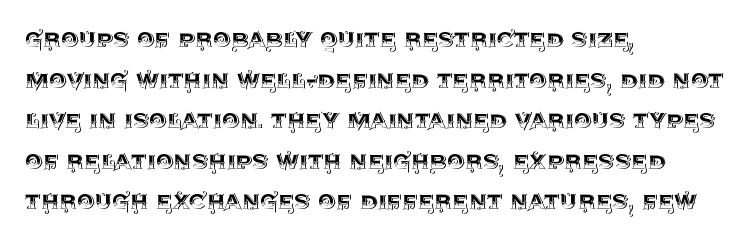
Nobody touched the tracking dial on this one. Ordinary non-slanted type is in use. Clear beneath every line of the passage. A typesetter would call this proportional, since set widths differ per character.
